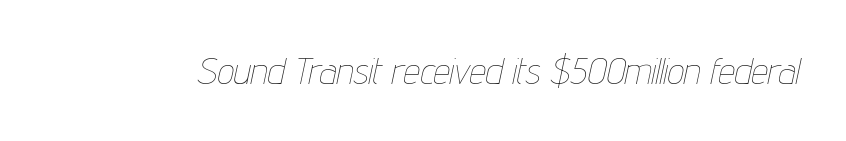
The image shows 37 px thin, condensed type, italic (leaning right); set normal letter spacing, not underlined; low stroke contrast and a medium x-height.
